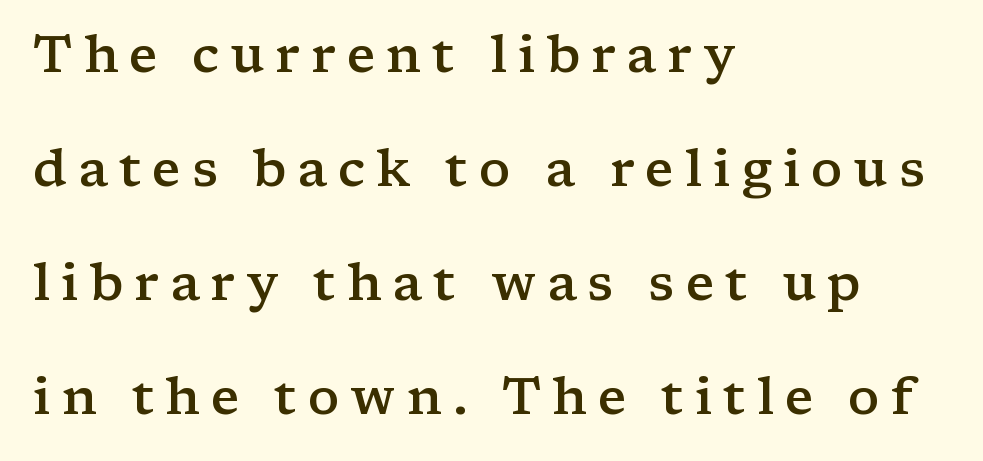
{"serif": "yes", "italic": "no", "bold": "semi", "weight": "semibold", "width": "wide", "stroke_contrast": "low", "x_height": "medium", "monospaced": "no", "underline": "no", "align": "left", "line_spacing": "loose", "line_spacing_ratio": 2.19, "letter_spacing": "wide", "letter_spacing_em": 0.21, "glyph_px": 52}
